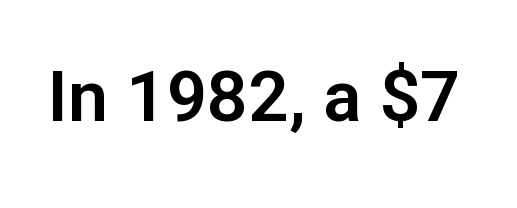
Notice how the stems are strictly vertical — no italics here. Proportional: the letters do not fall into vertical columns. The designer went with a sans here, leaving each stem footless. The tracking reads as untouched default to a designer's eye. Each row of text sits above clean, open space.
